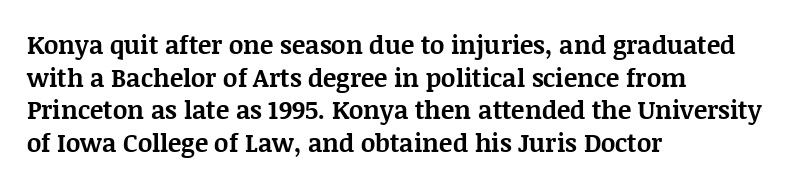
Q: Is the text bold? A: Yes.
Q: Is the text italic (slanted)? A: No, it is upright.
Q: Is the text underlined? A: No.
Q: How is the paragraph aligned? A: Left-aligned.
Q: Is the spacing between letters normal or unusually wide? A: Normal.
Q: Is the spacing between lines tight, normal or loose? A: Normal.
